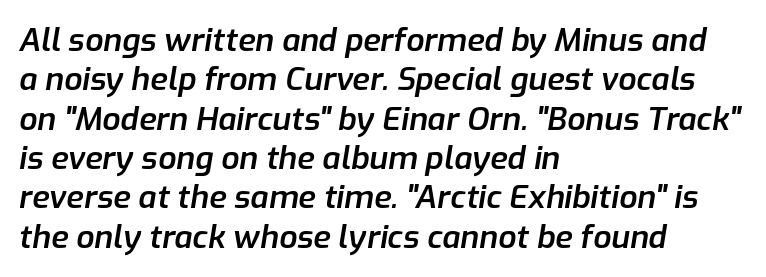
{"italic": "yes", "lean": "right", "slant_degrees": 9, "bold": "semi", "weight": "semibold", "width": "normal", "stroke_contrast": "low", "x_height": "medium", "monospaced": "no", "underline": "no", "align": "left", "line_spacing_ratio": 1.23, "letter_spacing": "normal", "letter_spacing_em": 0.0, "glyph_px": 32}
